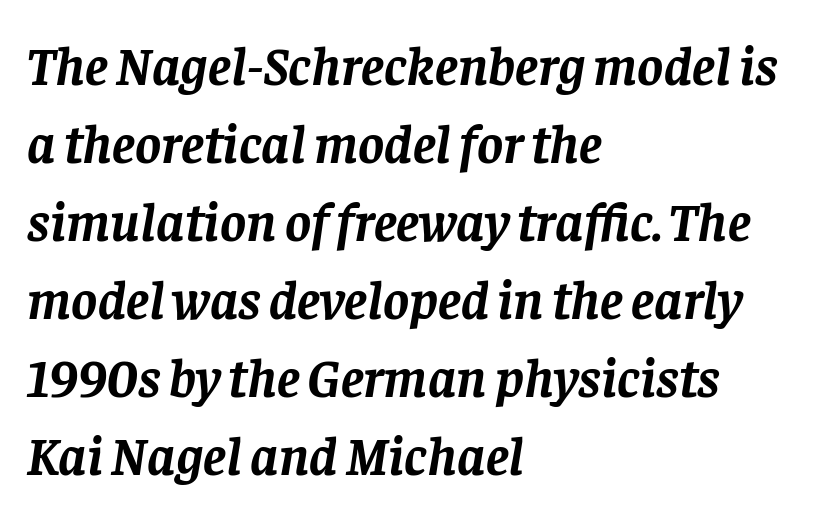
Spacing between characters is what you'd get straight out of the box. Style check: oblique. Honestly, there is no underline to notice here at all. Is there much room between lines? A standard amount, neither cramped nor airy. This is heavy type, rendered in bold. Caption: multi-line text, flush left, ragged right.
